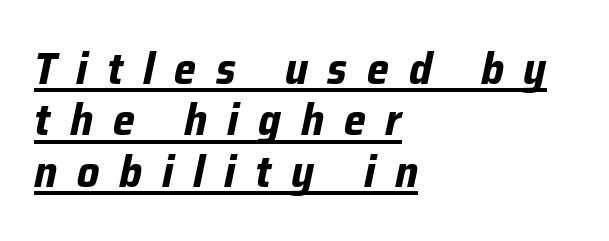
{"italic": "yes", "lean": "right", "slant_degrees": 12, "bold": "yes", "weight": "bold", "width": "normal", "stroke_contrast": "low", "x_height": "medium", "monospaced": "no", "underline": "yes", "align": "left", "line_spacing_ratio": 1.17, "letter_spacing": "wide", "letter_spacing_em": 0.45, "glyph_px": 44}
